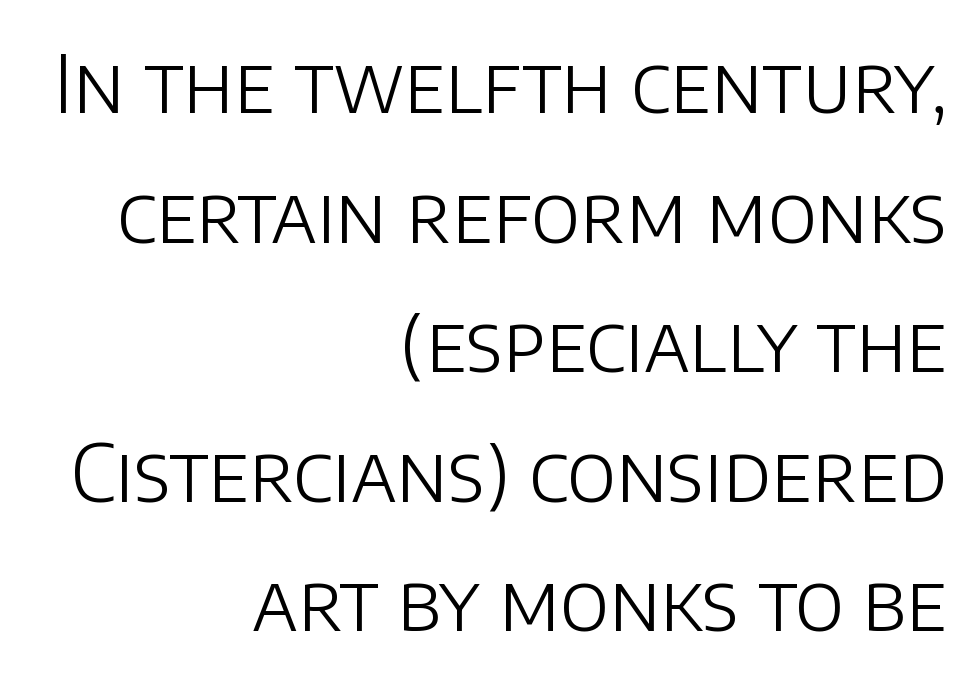
The image shows 79 px light sans-serif type, upright; set right-aligned, normal line spacing (1.64x), normal letter spacing, not underlined; low stroke contrast and a large x-height.
